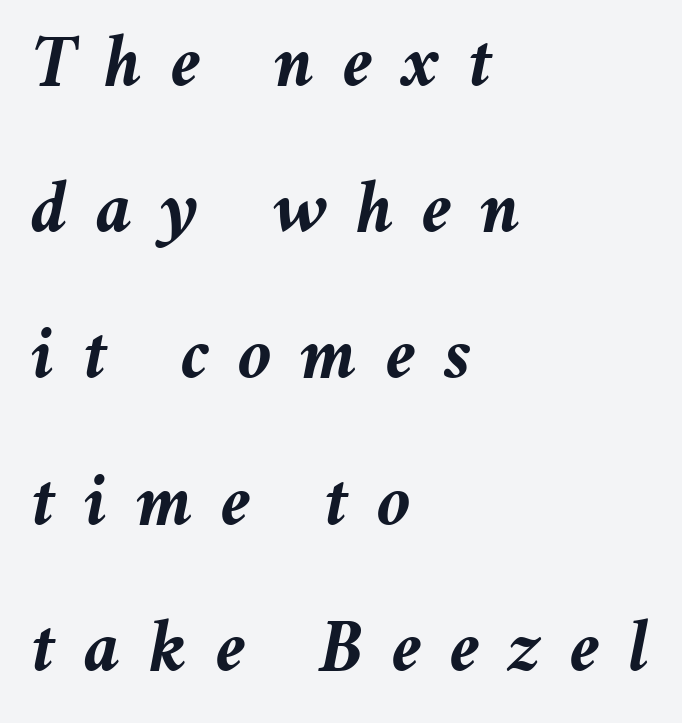
{"italic": "yes", "lean": "right", "slant_degrees": 11, "bold": "yes", "weight": "semibold", "width": "normal", "stroke_contrast": "medium", "x_height": "medium", "monospaced": "no", "underline": "no", "align": "left", "line_spacing": "loose", "line_spacing_ratio": 1.95, "letter_spacing": "wide", "letter_spacing_em": 0.38, "glyph_px": 75}
